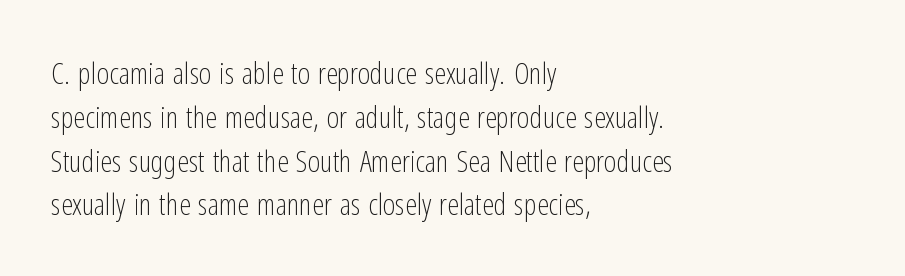
Q: Is the text bold? A: No.
Q: Is the text italic (slanted)? A: No, it is upright.
Q: Is the typeface a serif or a sans-serif typeface? A: Sans-serif.
Q: Is the text underlined? A: No.
Q: How is the paragraph aligned? A: Left-aligned.
Q: Is the spacing between letters normal or unusually wide? A: Normal.
Q: Is the spacing between lines tight, normal or loose? A: Normal.
Q: Width (condensed, normal, or wide)? A: Condensed.
Q: Stroke contrast? A: Low.
Q: x-height? A: Medium.
Q: Monospaced? A: No.
